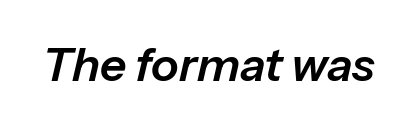
{"italic": "yes", "lean": "right", "slant_degrees": 13, "width": "normal", "stroke_contrast": "low", "x_height": "medium", "monospaced": "no", "underline": "no", "letter_spacing": "normal", "letter_spacing_em": 0.0, "glyph_px": 46}
